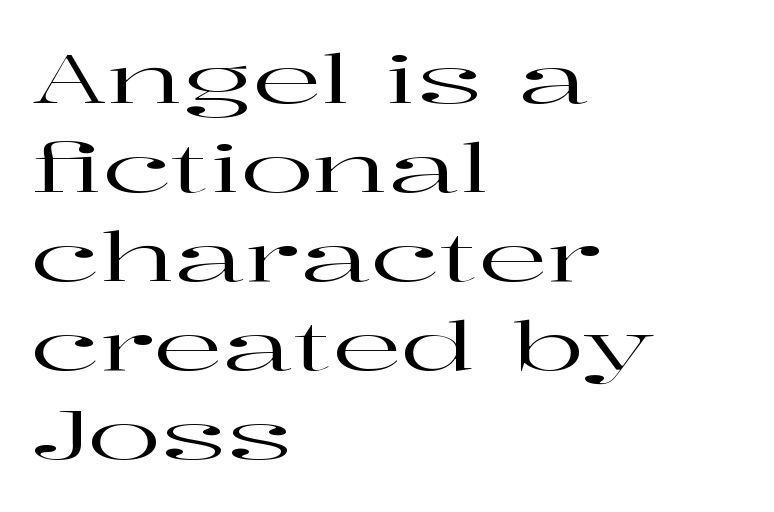
Q: Is the text italic (slanted)? A: No, it is upright.
Q: Is the typeface a serif or a sans-serif typeface? A: Serif.
Q: Is the text underlined? A: No.
Q: How is the paragraph aligned? A: Left-aligned.
Q: Is the spacing between letters normal or unusually wide? A: Normal.
Q: Is the spacing between lines tight, normal or loose? A: Normal.
Q: Width (condensed, normal, or wide)? A: Wide.
Q: Stroke contrast? A: High.
Q: x-height? A: Medium.
Q: Monospaced? A: No.
